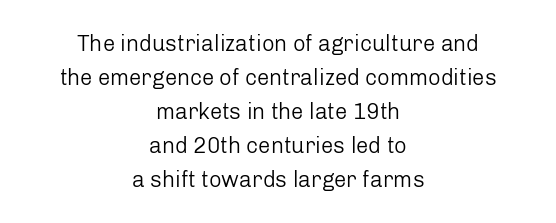
The image shows 22 px text type, upright; set centered, normal line spacing (1.54x), normal letter spacing, not underlined.
